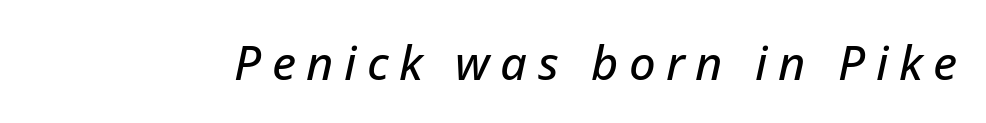
Observe the wide spacing: letters keep a clear distance from each other. This is oblique type, the kind used for emphasis or titles. Letters rest on an invisible, unmarked baseline. Here the designer chose a conventional face with non-uniform glyph widths.
